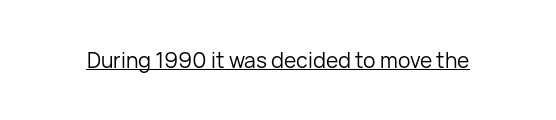
Italic: no, the glyphs are upright roman. You can see a thin bar hugging the bottom of the glyphs. Nothing heavy about these letters — not bold at all. Look at the tracking — it's just the regular setting, nothing added.
